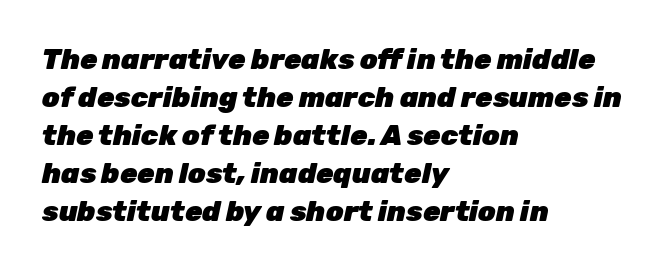
Q: Is the text bold? A: Yes.
Q: Is the text italic (slanted)? A: Yes, it leans right by about 12 degrees.
Q: Is the text underlined? A: No.
Q: How is the paragraph aligned? A: Left-aligned.
Q: Is the spacing between letters normal or unusually wide? A: Normal.
Q: Is the spacing between lines tight, normal or loose? A: Normal.
Q: Width (condensed, normal, or wide)? A: Normal.
Q: Stroke contrast? A: Low.
Q: x-height? A: Medium.
Q: Monospaced? A: No.
